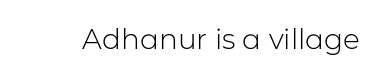
Q: Is the text bold? A: No.
Q: Is the text italic (slanted)? A: No, it is upright.
Q: Is the typeface a serif or a sans-serif typeface? A: Sans-serif.
Q: Is the text underlined? A: No.
Q: Is the spacing between letters normal or unusually wide? A: Normal.
Q: Width (condensed, normal, or wide)? A: Normal.
Q: Stroke contrast? A: Low.
Q: x-height? A: Medium.
Q: Monospaced? A: No.
